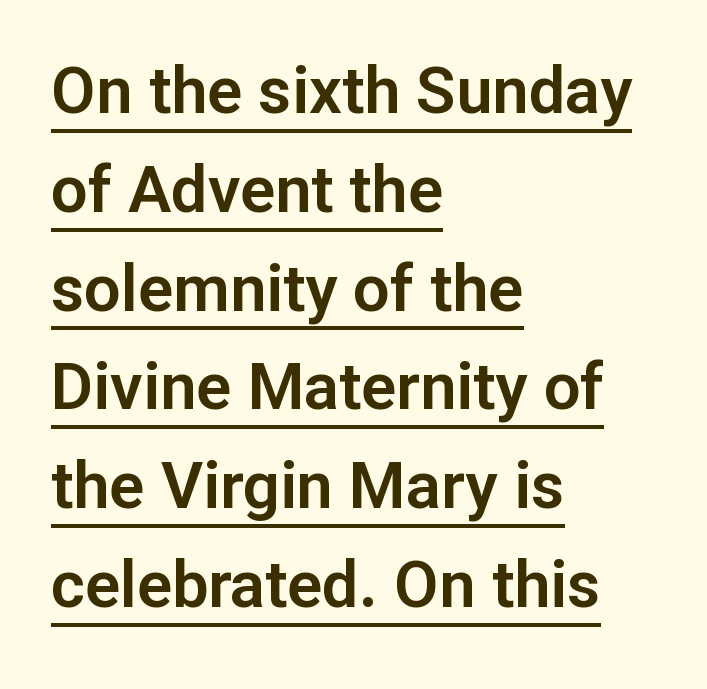
Q: Is the text italic (slanted)? A: No, it is upright.
Q: Is the typeface a serif or a sans-serif typeface? A: Sans-serif.
Q: Is the text underlined? A: Yes.
Q: How is the paragraph aligned? A: Left-aligned.
Q: Is the spacing between letters normal or unusually wide? A: Normal.
Q: Is the spacing between lines tight, normal or loose? A: Normal.
Q: Width (condensed, normal, or wide)? A: Normal.
Q: Stroke contrast? A: Low.
Q: x-height? A: Medium.
Q: Monospaced? A: No.
